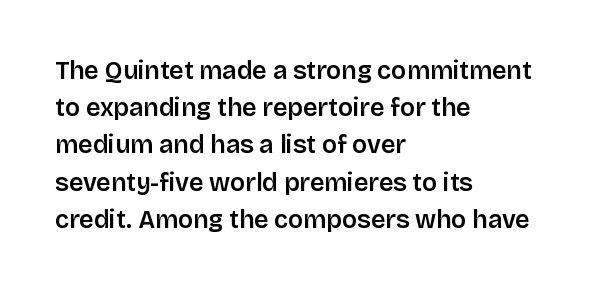
Designer's note — italics off, roman on. Compared with typical paragraphs, the rows here are spaced about the same. No word sits above an underline. Left-aligned paragraph, ragged on the right. This sample uses plain, unmodified letter spacing.
